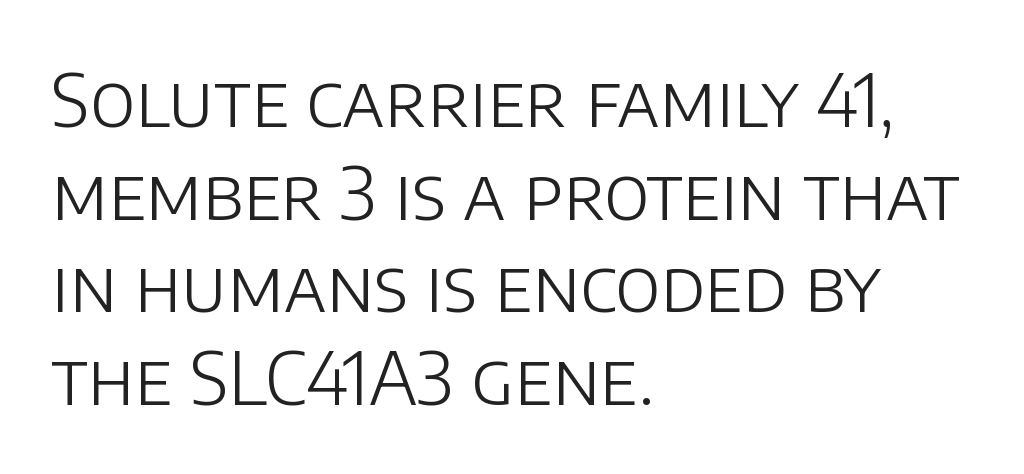
Inter-character spacing is left at the font's built-in metrics. Each letter keeps its own natural width here, so spacing adapts to shape. Leading: standard. The rag falls on the right side of this text block. A roman cut, with each character standing at attention. This rendering employs a face without finishing strokes, i.e., a sans-serif.
